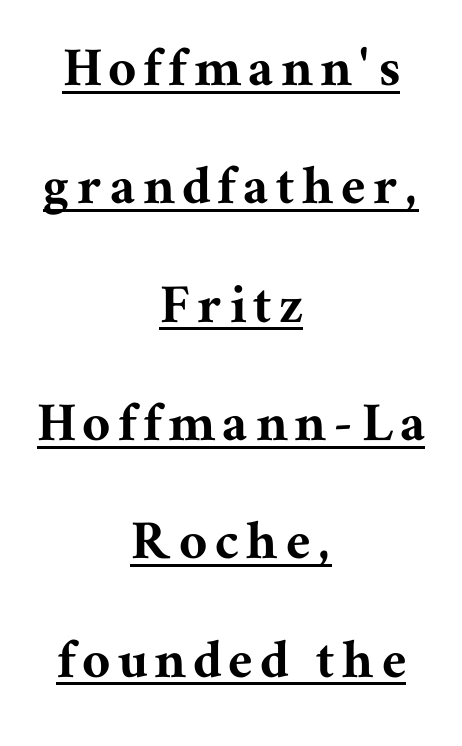
Nope, not italic — everything's standing straight. Leading is clearly above the norm, producing a sparse column. The glyphs in this specimen are seriffed. The face used here is proportionally spaced, like ordinary book or web type. Every word sits above its own underline. The typesetter chose a symmetrical, centered arrangement here.
